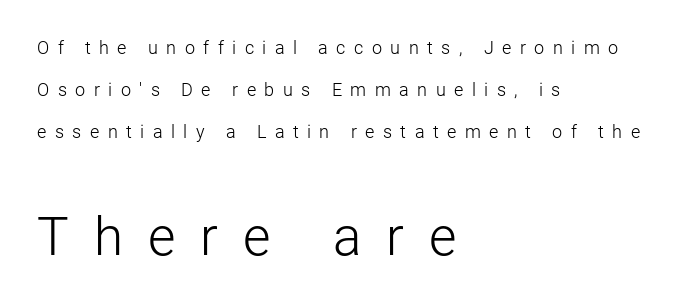
Q: Is the text bold? A: No.
Q: Is the text italic (slanted)? A: No, it is upright.
Q: Is the typeface a serif or a sans-serif typeface? A: Sans-serif.
Q: Is the text underlined? A: No.
Q: How is the paragraph aligned? A: Left-aligned.
Q: Is the spacing between letters normal or unusually wide? A: Unusually wide.
Q: Is the spacing between lines tight, normal or loose? A: Loose.
Q: Which block of text is set in a larger size, the first (top) or the second (bottom)? A: The second (bottom) one.
Q: Width (condensed, normal, or wide)? A: Normal.
Q: Stroke contrast? A: Low.
Q: x-height? A: Medium.
Q: Monospaced? A: No.
